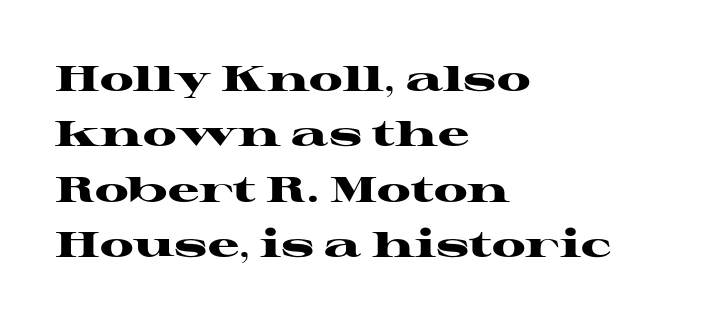
The image shows 35 px heavy, wide serif type, upright; set left-aligned, normal line spacing (1.58x), normal letter spacing, not underlined; high stroke contrast and a medium x-height.
